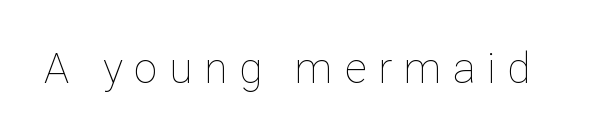
The image shows 42 px thin type, upright; set unusually wide letter spacing (+0.28 em), not underlined; low stroke contrast and a medium x-height.
